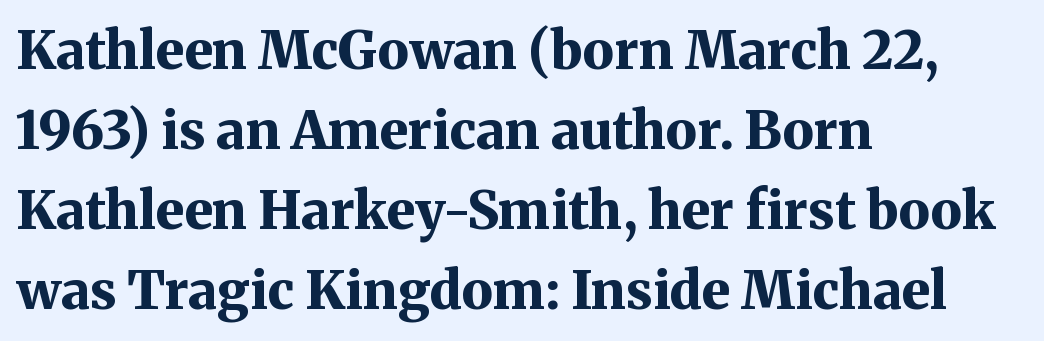
Q: Is the text bold? A: Yes.
Q: Is the text italic (slanted)? A: No, it is upright.
Q: Is the typeface a serif or a sans-serif typeface? A: Serif.
Q: Is the text underlined? A: No.
Q: How is the paragraph aligned? A: Left-aligned.
Q: Is the spacing between letters normal or unusually wide? A: Normal.
Q: Is the spacing between lines tight, normal or loose? A: Normal.
Q: Width (condensed, normal, or wide)? A: Normal.
Q: Stroke contrast? A: Medium.
Q: x-height? A: Medium.
Q: Monospaced? A: No.
